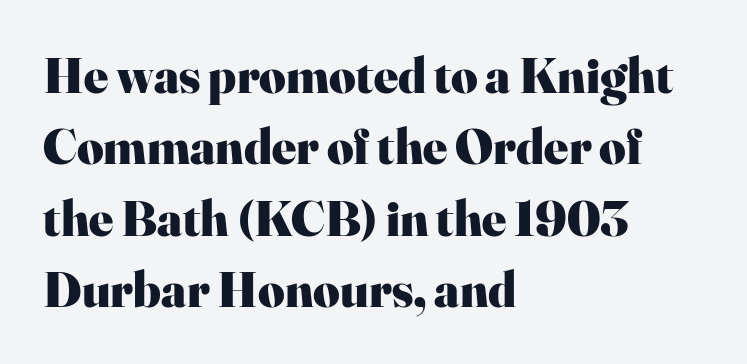
The image shows 51 px heavy serif type, upright; set left-aligned, normal line spacing (1.4x), normal letter spacing, not underlined; high stroke contrast and a small x-height.
